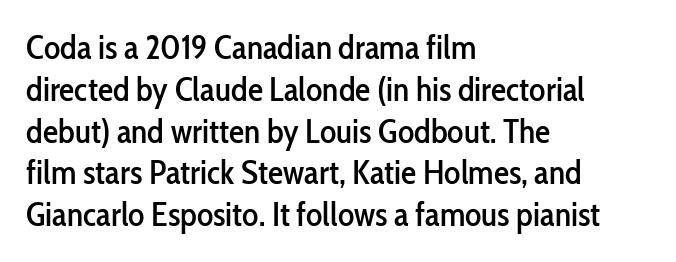
{"serif": "no", "italic": "no", "width": "condensed", "stroke_contrast": "low", "x_height": "medium", "monospaced": "no", "underline": "no", "align": "left", "line_spacing_ratio": 1.23, "letter_spacing": "normal", "letter_spacing_em": 0.0, "glyph_px": 34}
